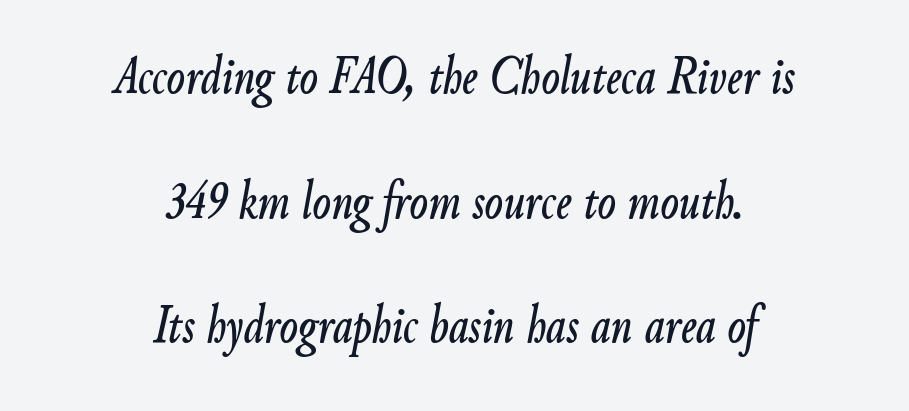
A typesetter would mark this as italic. The foot of each line stays bare and open. Caption: multi-line text, centered on the measure. Nobody touched the tracking dial on this one.
